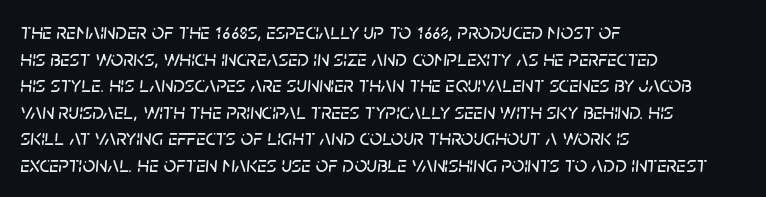
Q: Is the text italic (slanted)? A: Yes, it leans right by about 5 degrees.
Q: Is the text underlined? A: No.
Q: How is the paragraph aligned? A: Left-aligned.
Q: Is the spacing between letters normal or unusually wide? A: Normal.
